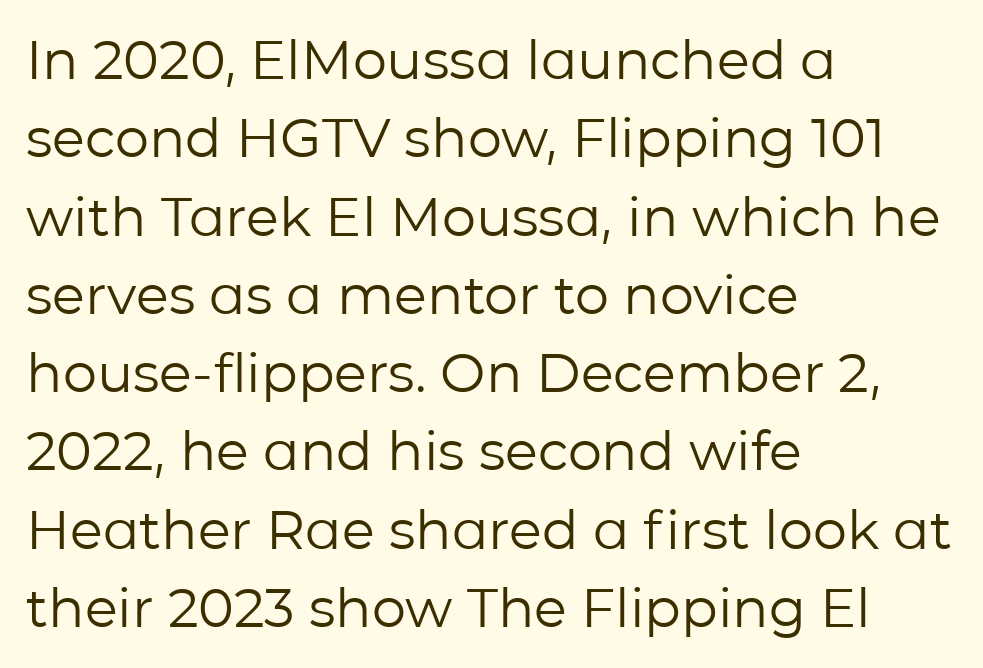
Each letter's strokes conclude bluntly, with no projecting serifs. Does the leading feel generous? No, just average. Here the designer chose a conventional face with non-uniform glyph widths. Letter spacing: default. The gap between lines stays unmarked. Teacher's note: observe the even left margin — that is flush-left alignment.
